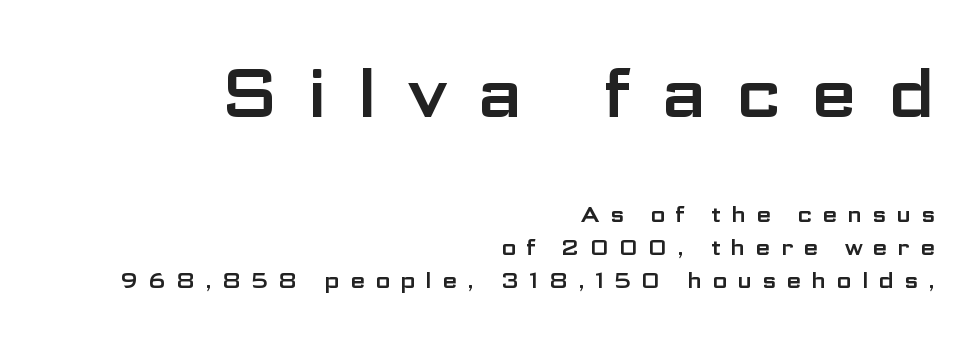
Is this a sans? Yes — the strokes have no serifs. Here the first block reads like a headline and the second like body copy. Line spacing here is normal. Each line ends at the same right margin while the left side varies. A typesetter would call this heavily tracked-out type. Looks like regular typesetting: each glyph gets only the width it needs.
